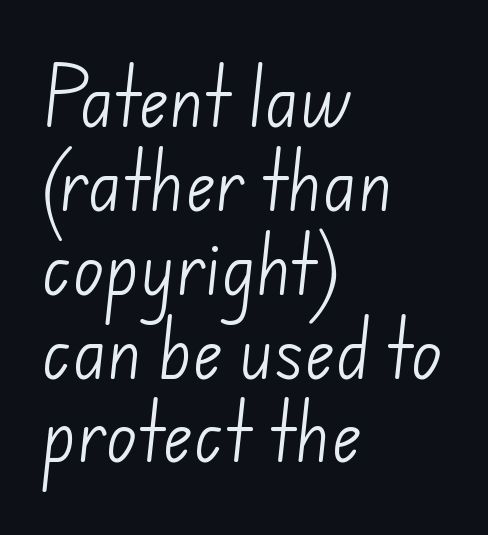
Leading matches the norm, producing a regular column. Regarding serifs, this sample does without them. Here the designer chose a conventional face with non-uniform glyph widths. Summary of weight: not heavy and not bold. Line beginnings align vertically; line endings do not.
